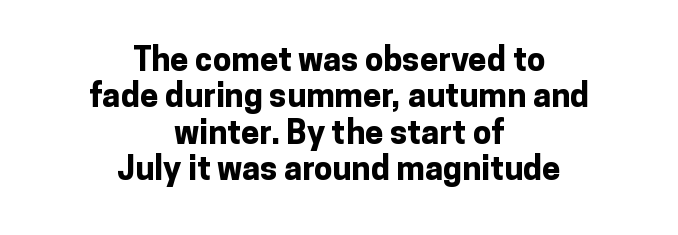
The image shows 33 px bold sans-serif type, upright; set centered, tight line spacing (1.1x), normal letter spacing, not underlined; low stroke contrast and a medium x-height.
